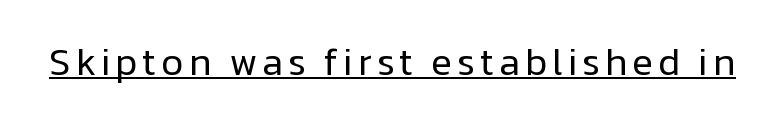
Summary of weight: not heavy and not bold. Underlining? Definitely there. The passage shown is typed in a proportional face where columns would drift. The typeface chosen for these lines omits serifs. Does the lettering tilt? It doesn't — this is upright.
